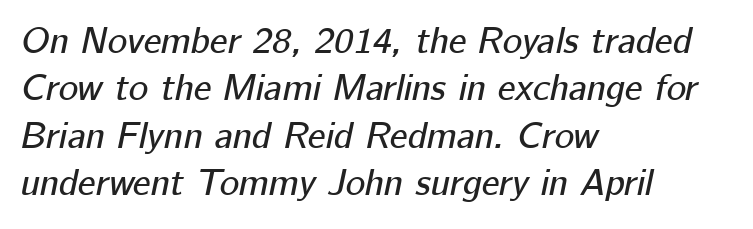
Q: Is the text italic (slanted)? A: Yes, it leans right by about 12 degrees.
Q: Is the text underlined? A: No.
Q: How is the paragraph aligned? A: Left-aligned.
Q: Is the spacing between letters normal or unusually wide? A: Normal.
Q: Is the spacing between lines tight, normal or loose? A: Normal.
Q: Width (condensed, normal, or wide)? A: Normal.
Q: Stroke contrast? A: Low.
Q: x-height? A: Medium.
Q: Monospaced? A: No.
